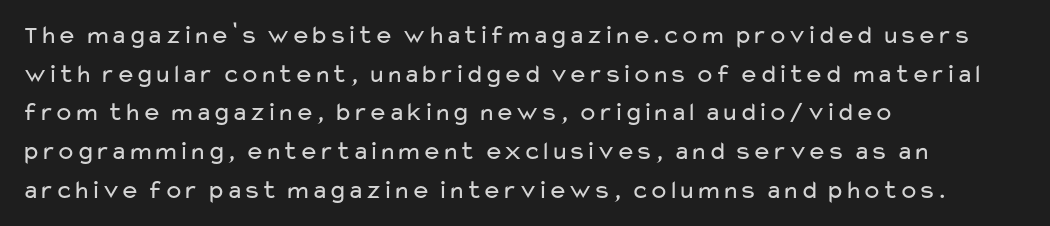
{"italic": "no", "bold": "no", "underline": "no", "align": "left", "line_spacing": "normal", "line_spacing_ratio": 1.49, "letter_spacing": "normal", "letter_spacing_em": 0.0, "glyph_px": 26}
